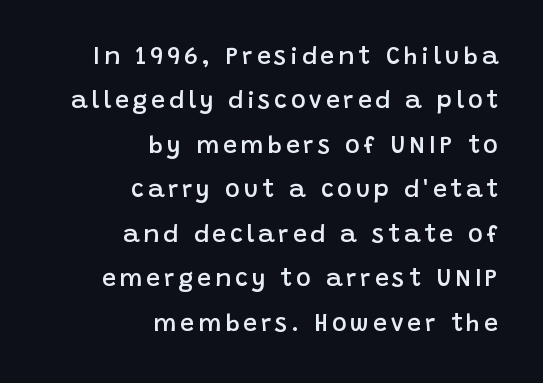
{"italic": "no", "bold": "semi", "underline": "no", "align": "right", "line_spacing_ratio": 1.78, "glyph_px": 25}
